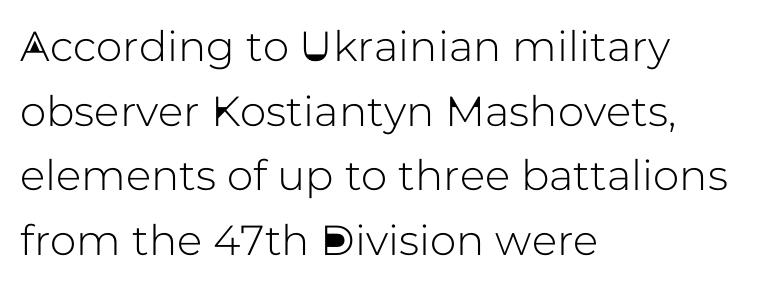
The image shows 42 px sans-serif type, upright; set left-aligned, normal line spacing (1.54x), normal letter spacing, not underlined; low stroke contrast and a medium x-height.
